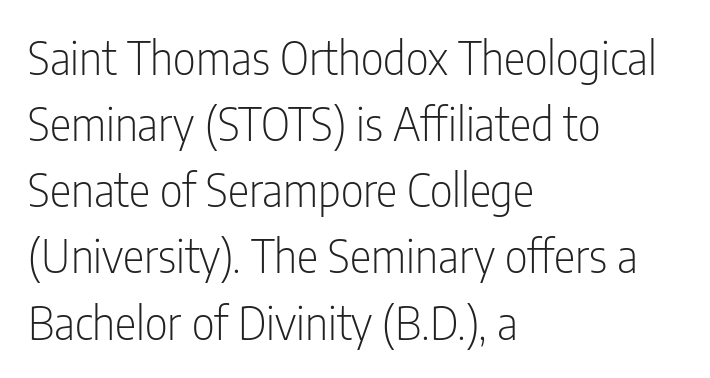
The image shows 45 px light, condensed sans-serif type, upright; set left-aligned, normal line spacing (1.47x), normal letter spacing, not underlined; low stroke contrast and a medium x-height.
